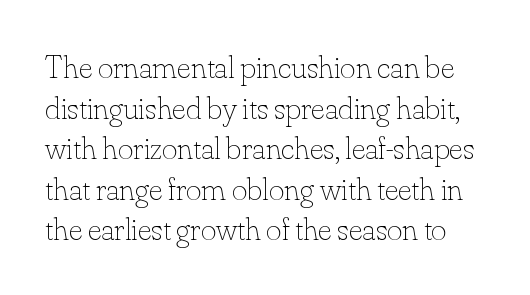
Q: Is the text bold? A: No.
Q: Is the text italic (slanted)? A: No, it is upright.
Q: Is the text underlined? A: No.
Q: Is the spacing between letters normal or unusually wide? A: Normal.
Q: Width (condensed, normal, or wide)? A: Normal.
Q: Stroke contrast? A: Low.
Q: x-height? A: Small.
Q: Monospaced? A: No.
